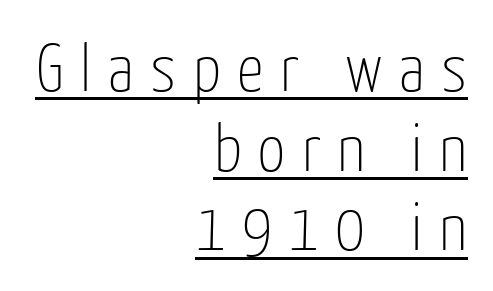
The image shows 67 px thin, condensed sans-serif type, upright; set right-aligned, line spacing 1.19x, unusually wide letter spacing (+0.25 em), underlined; low stroke contrast and a medium x-height.
